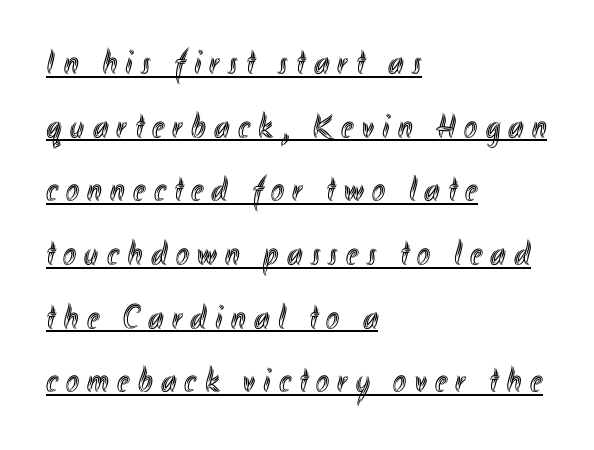
{"width": "condensed", "x_height": "small", "monospaced": "no", "underline": "yes", "align": "left", "line_spacing_ratio": 1.82, "letter_spacing": "wide", "letter_spacing_em": 0.24, "glyph_px": 35}
